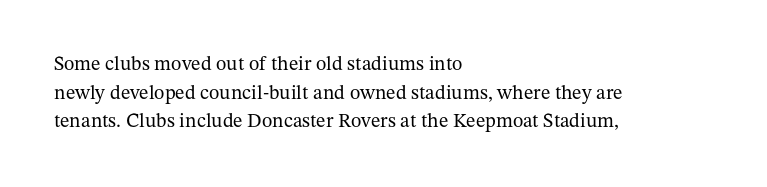
Q: Is the text bold? A: No.
Q: Is the text italic (slanted)? A: No, it is upright.
Q: Is the text underlined? A: No.
Q: How is the paragraph aligned? A: Left-aligned.
Q: Is the spacing between letters normal or unusually wide? A: Normal.
Q: Is the spacing between lines tight, normal or loose? A: Normal.
